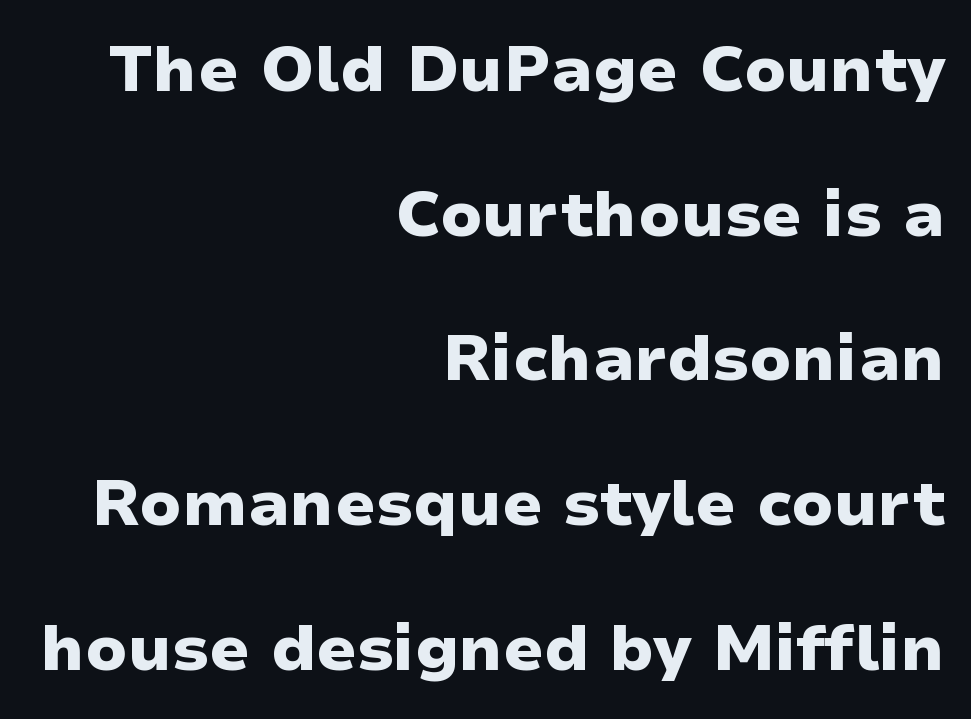
{"serif": "no", "italic": "no", "bold": "yes", "weight": "heavy", "width": "wide", "stroke_contrast": "low", "x_height": "medium", "monospaced": "no", "underline": "no", "align": "right", "line_spacing": "loose", "line_spacing_ratio": 2.26, "letter_spacing": "normal", "letter_spacing_em": 0.0, "glyph_px": 64}
